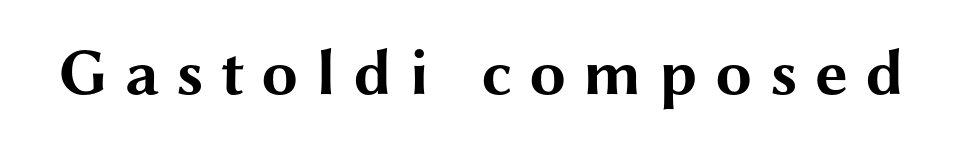
The image shows 66 px bold, wide sans-serif type, upright; set unusually wide letter spacing (+0.26 em), not underlined; medium stroke contrast and a medium x-height.
